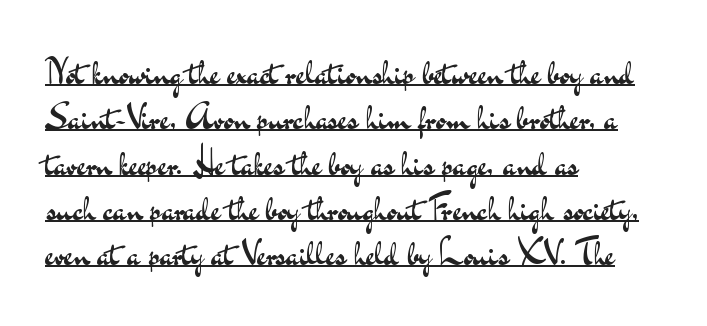
The passage shown has conventional tracking throughout. This sample uses a sans-serif face. The ragged edge is on the right, which tells us the setting is flush left. On a weight scale, this lands at 450 or below. Looks like someone drew a line under every word here.
